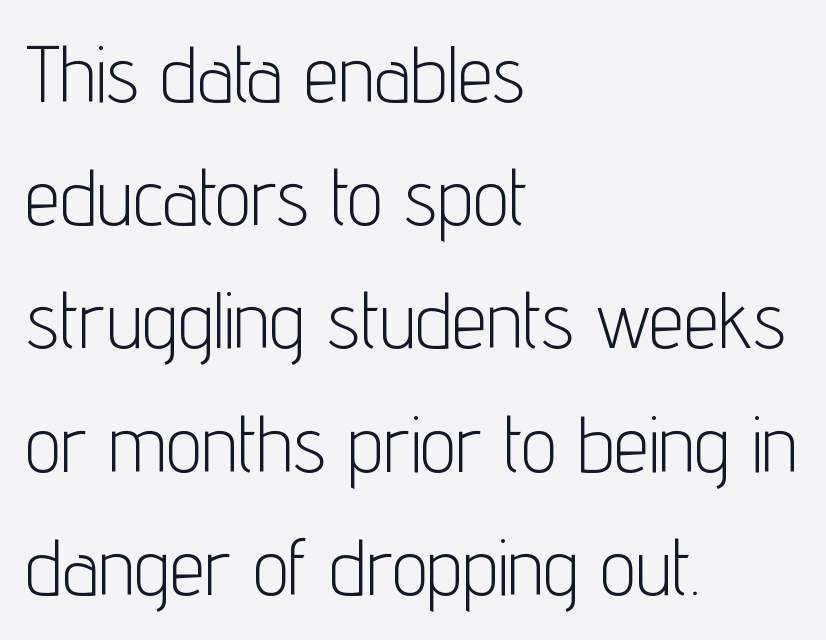
If you measured baseline to baseline, you'd find a middling distance. Characters follow at the spacing the type designer built in. Bold? No — there's no thickening of the strokes. This sample uses a sans-serif face. This sample has the flowing, uneven cadence of proportional lettering. Italic? Not at all — the glyphs are vertical.
